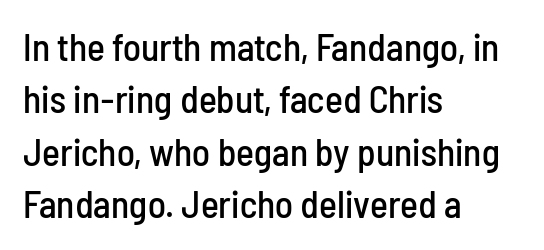
{"serif": "no", "italic": "no", "width": "condensed", "stroke_contrast": "low", "x_height": "medium", "monospaced": "no", "underline": "no", "align": "left", "line_spacing": "normal", "line_spacing_ratio": 1.38, "letter_spacing": "normal", "letter_spacing_em": 0.0, "glyph_px": 38}
